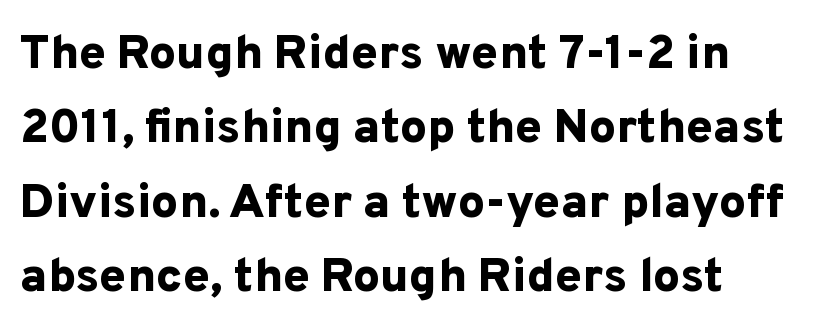
{"serif": "no", "italic": "no", "bold": "yes", "weight": "bold", "width": "normal", "stroke_contrast": "low", "x_height": "medium", "monospaced": "no", "underline": "no", "line_spacing": "normal", "line_spacing_ratio": 1.55, "letter_spacing": "normal", "letter_spacing_em": 0.0, "glyph_px": 48}
